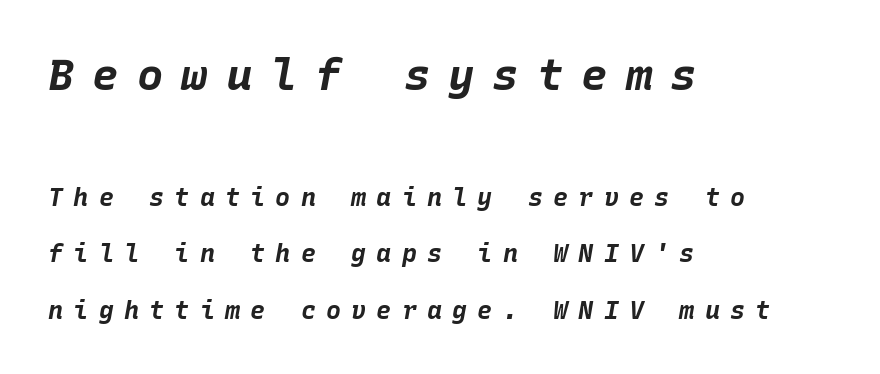
Q: Is the text bold? A: Yes.
Q: Is the text italic (slanted)? A: Yes, it leans right by about 10 degrees.
Q: Is the text underlined? A: No.
Q: How is the paragraph aligned? A: Left-aligned.
Q: Is the spacing between letters normal or unusually wide? A: Unusually wide.
Q: Is the spacing between lines tight, normal or loose? A: Loose.
Q: Which block of text is set in a larger size, the first (top) or the second (bottom)? A: The first (top) one.
Q: Width (condensed, normal, or wide)? A: Normal.
Q: Stroke contrast? A: Low.
Q: x-height? A: Large.
Q: Monospaced? A: Yes.
